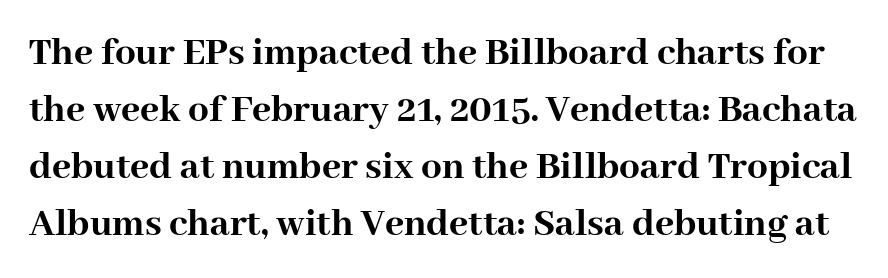
Q: Is the text bold? A: Yes.
Q: Is the text italic (slanted)? A: No, it is upright.
Q: Is the typeface a serif or a sans-serif typeface? A: Serif.
Q: Is the text underlined? A: No.
Q: Is the spacing between letters normal or unusually wide? A: Normal.
Q: Is the spacing between lines tight, normal or loose? A: Normal.
Q: Width (condensed, normal, or wide)? A: Normal.
Q: Stroke contrast? A: High.
Q: x-height? A: Medium.
Q: Monospaced? A: No.
